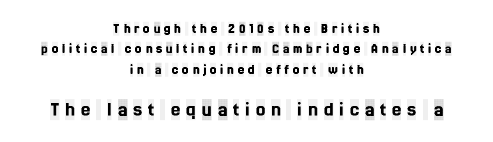
Q: Is the text italic (slanted)? A: No, it is upright.
Q: Is the text underlined? A: No.
Q: How is the paragraph aligned? A: Centered.
Q: Is the spacing between letters normal or unusually wide? A: Unusually wide.
Q: Is the spacing between lines tight, normal or loose? A: Normal.
Q: Which block of text is set in a larger size, the first (top) or the second (bottom)? A: The second (bottom) one.
